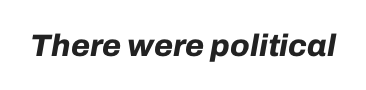
The image shows 31 px bold type, italic (leaning right); set normal letter spacing, not underlined; low stroke contrast and a medium x-height.
